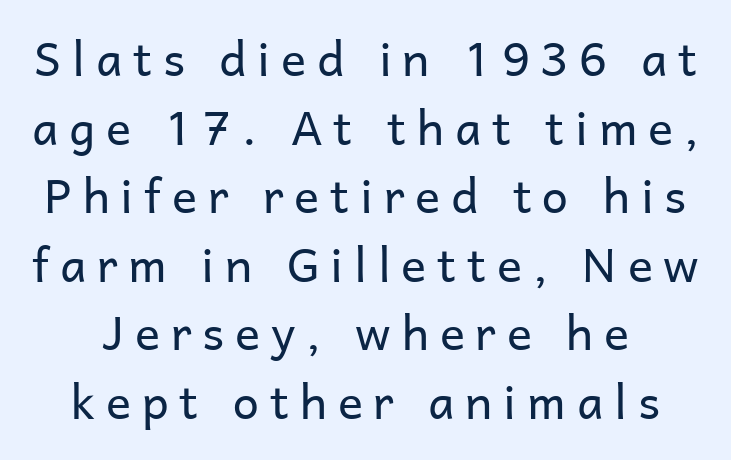
Q: Is the text bold? A: No.
Q: Is the text italic (slanted)? A: No, it is upright.
Q: Is the typeface a serif or a sans-serif typeface? A: Sans-serif.
Q: Is the text underlined? A: No.
Q: Is the spacing between letters normal or unusually wide? A: Unusually wide.
Q: Is the spacing between lines tight, normal or loose? A: Normal.
Q: Width (condensed, normal, or wide)? A: Normal.
Q: Stroke contrast? A: Low.
Q: x-height? A: Medium.
Q: Monospaced? A: No.
